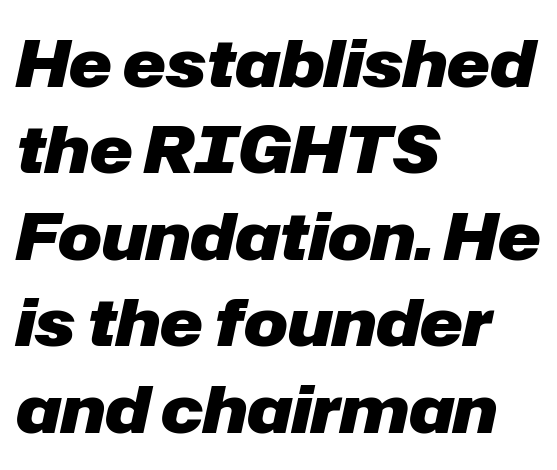
Q: Is the text bold? A: Yes.
Q: Is the text italic (slanted)? A: Yes, it leans right by about 12 degrees.
Q: Is the text underlined? A: No.
Q: How is the paragraph aligned? A: Left-aligned.
Q: Is the spacing between letters normal or unusually wide? A: Normal.
Q: Is the spacing between lines tight, normal or loose? A: Normal.
Q: Width (condensed, normal, or wide)? A: Normal.
Q: Stroke contrast? A: Low.
Q: x-height? A: Medium.
Q: Monospaced? A: No.
